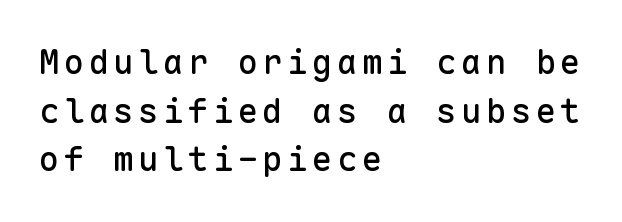
Q: Is the text italic (slanted)? A: No, it is upright.
Q: Is the typeface a serif or a sans-serif typeface? A: Sans-serif.
Q: Is the text underlined? A: No.
Q: How is the paragraph aligned? A: Left-aligned.
Q: Is the spacing between lines tight, normal or loose? A: Normal.
Q: Width (condensed, normal, or wide)? A: Normal.
Q: Stroke contrast? A: Low.
Q: x-height? A: Medium.
Q: Monospaced? A: Yes.
